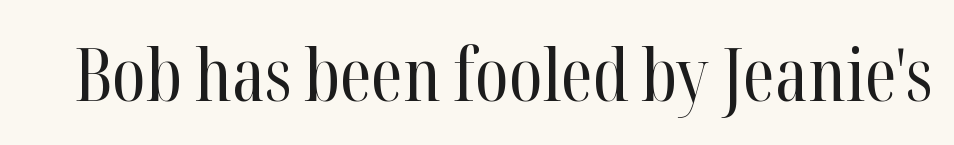
The image shows 73 px regular-weight, condensed serif type, upright; set normal letter spacing, not underlined; high stroke contrast and a medium x-height.
